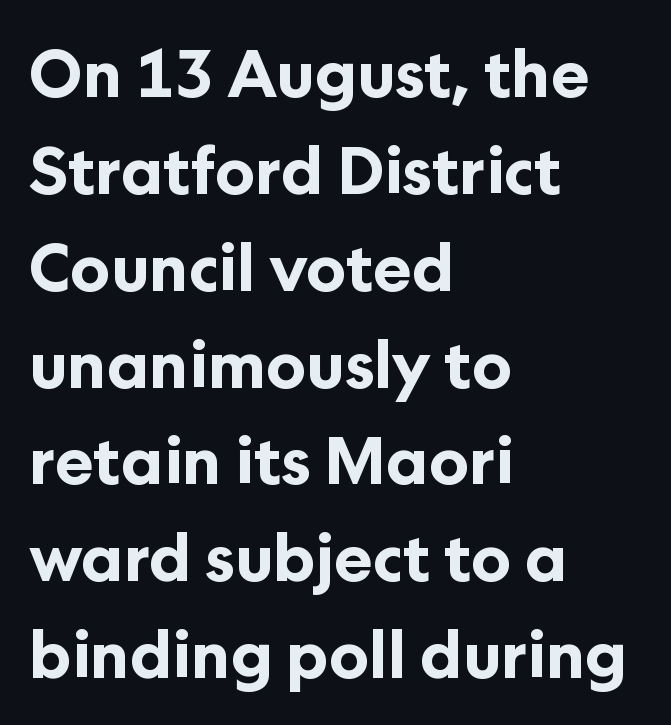
The image shows 65 px bold sans-serif type, upright; set left-aligned, normal line spacing (1.49x), normal letter spacing, not underlined; low stroke contrast and a medium x-height.
